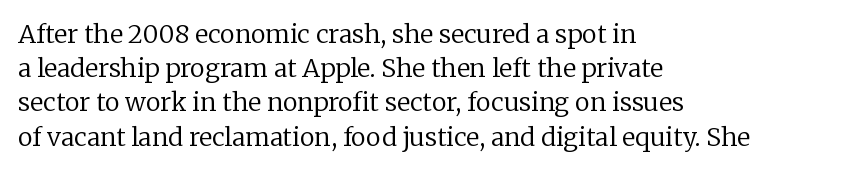
Q: Is the text bold? A: No.
Q: Is the text italic (slanted)? A: No, it is upright.
Q: Is the text underlined? A: No.
Q: How is the paragraph aligned? A: Left-aligned.
Q: Is the spacing between letters normal or unusually wide? A: Normal.
Q: Is the spacing between lines tight, normal or loose? A: Normal.
